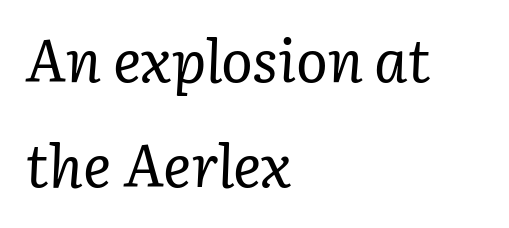
{"serif": "yes", "italic": "yes", "lean": "right", "slant_degrees": 3, "bold": "no", "weight": "regular", "width": "normal", "stroke_contrast": "low", "x_height": "medium", "monospaced": "no", "underline": "no", "align": "left", "line_spacing_ratio": 1.78, "letter_spacing": "normal", "letter_spacing_em": 0.0, "glyph_px": 59}
